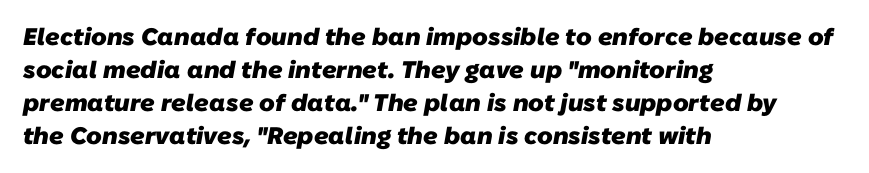
Q: Is the text bold? A: Yes.
Q: Is the text underlined? A: No.
Q: How is the paragraph aligned? A: Left-aligned.
Q: Is the spacing between letters normal or unusually wide? A: Normal.
Q: Is the spacing between lines tight, normal or loose? A: Normal.
